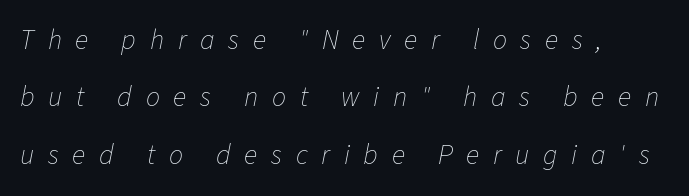
The image shows 28 px thin type, italic (leaning right); set left-aligned, loose line spacing (2.05x), unusually wide letter spacing (+0.49 em), not underlined; low stroke contrast and a medium x-height.
